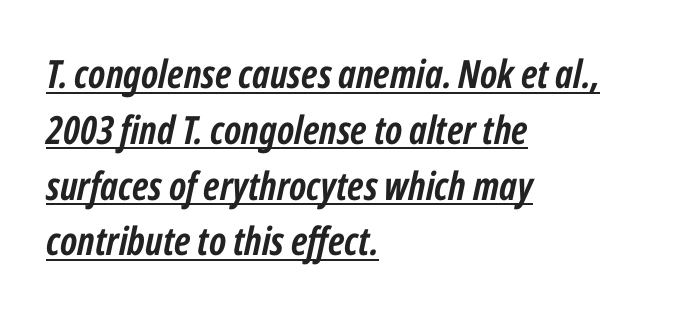
{"italic": "yes", "lean": "right", "slant_degrees": 12, "bold": "yes", "weight": "semibold", "width": "condensed", "stroke_contrast": "low", "x_height": "medium", "monospaced": "no", "underline": "yes", "align": "left", "line_spacing": "normal", "line_spacing_ratio": 1.43, "letter_spacing": "normal", "letter_spacing_em": 0.0, "glyph_px": 39}
